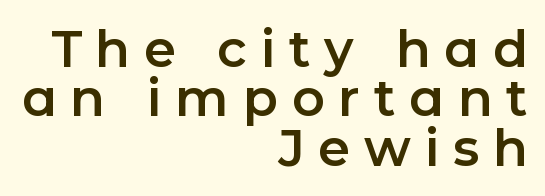
Q: Is the text italic (slanted)? A: No, it is upright.
Q: Is the typeface a serif or a sans-serif typeface? A: Sans-serif.
Q: Is the text underlined? A: No.
Q: How is the paragraph aligned? A: Right-aligned.
Q: Is the spacing between letters normal or unusually wide? A: Unusually wide.
Q: Is the spacing between lines tight, normal or loose? A: Tight.
Q: Width (condensed, normal, or wide)? A: Normal.
Q: Stroke contrast? A: Low.
Q: x-height? A: Medium.
Q: Monospaced? A: No.
